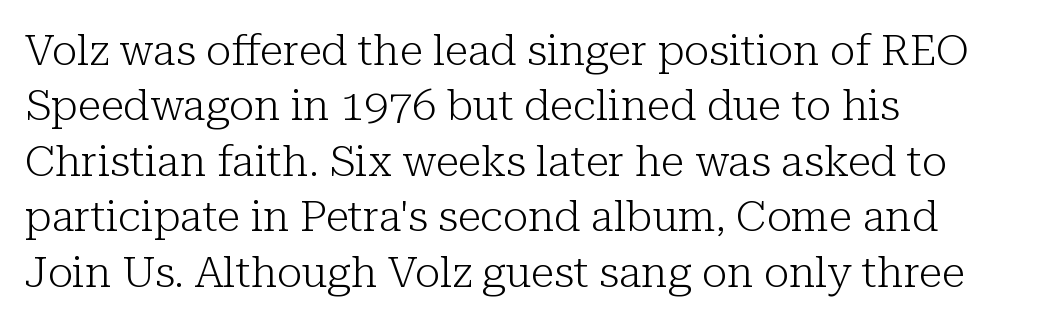
Does extra space separate the letters? No, they use regular spacing. Clear beneath every line of the passage. Does the leading feel generous? No, just average. It's the straight-up-and-down kind of type.
